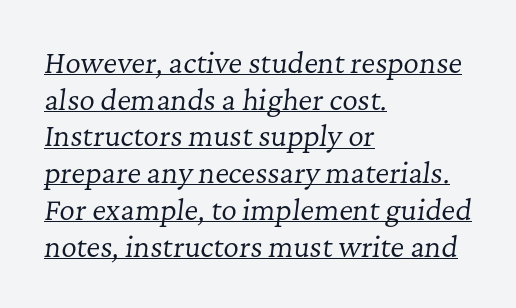
{"italic": "yes", "lean": "right", "slant_degrees": 7, "bold": "no", "underline": "yes", "align": "left", "line_spacing": "normal", "line_spacing_ratio": 1.36, "letter_spacing": "normal", "letter_spacing_em": 0.0, "glyph_px": 27}
